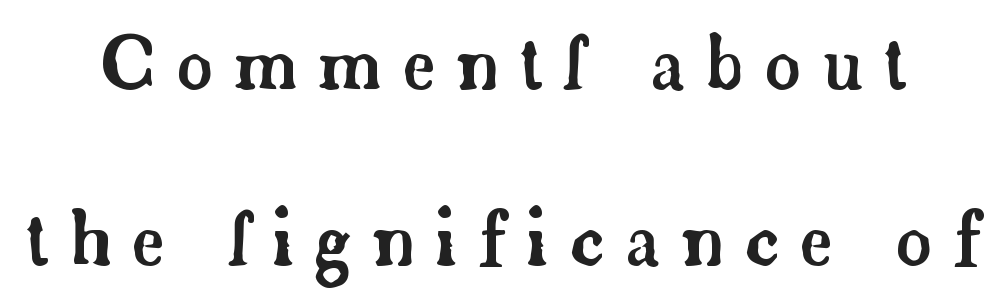
The image shows 72 px serif type, upright; set loose line spacing (2.45x), unusually wide letter spacing (+0.28 em), not underlined; low stroke contrast and a small x-height.
